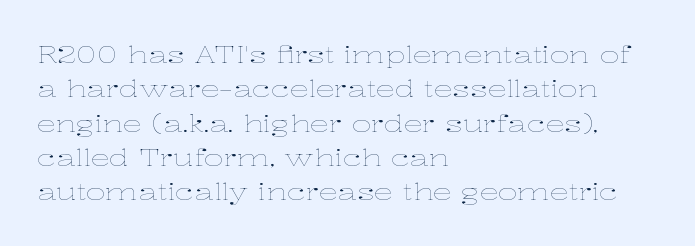
Vertical stems look standard width or narrower in stroke. Default kerning and tracking; the words read as compact shapes. These lines are set flush left with a ragged right edge. The baseline area is clear.
